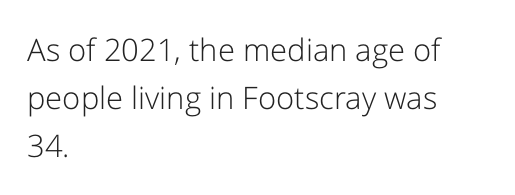
Posture: straight, roman, zero tilt. Is this a heavy cut? Hardly; it is regular or lighter. The passage shown is not underscored anywhere. The rows are spaced the way most documents space them. Spacing verdict: proportional, widths tailored to each character. How are the letters spaced? Ordinarily, with no added tracking.
